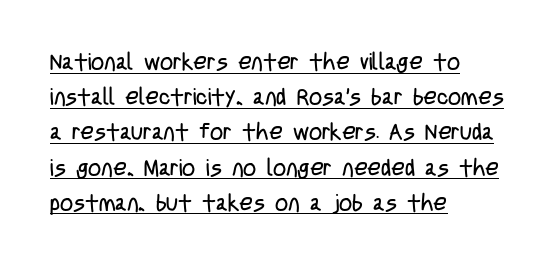
The image shows 23 px text type, upright; set left-aligned, normal line spacing (1.53x), normal letter spacing, underlined.
